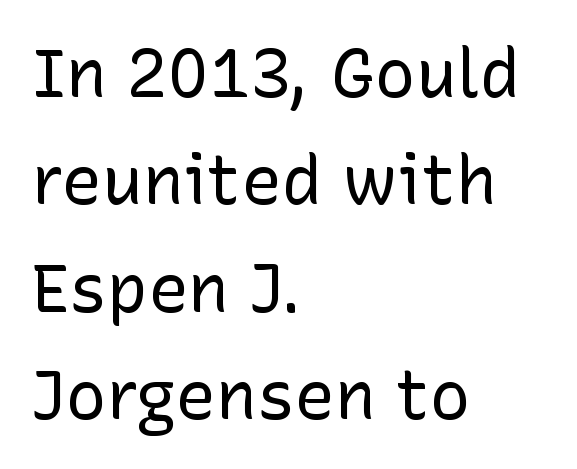
The image shows 68 px regular-weight sans-serif type, upright; set left-aligned, normal line spacing (1.58x), normal letter spacing, not underlined; low stroke contrast and a medium x-height.
